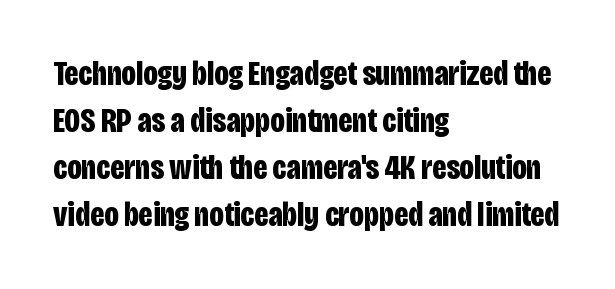
Q: Is the text bold? A: Yes.
Q: Is the text italic (slanted)? A: No, it is upright.
Q: Is the typeface a serif or a sans-serif typeface? A: Sans-serif.
Q: Is the text underlined? A: No.
Q: How is the paragraph aligned? A: Left-aligned.
Q: Is the spacing between letters normal or unusually wide? A: Normal.
Q: Is the spacing between lines tight, normal or loose? A: Normal.
Q: Width (condensed, normal, or wide)? A: Condensed.
Q: Stroke contrast? A: Low.
Q: x-height? A: Large.
Q: Monospaced? A: No.
